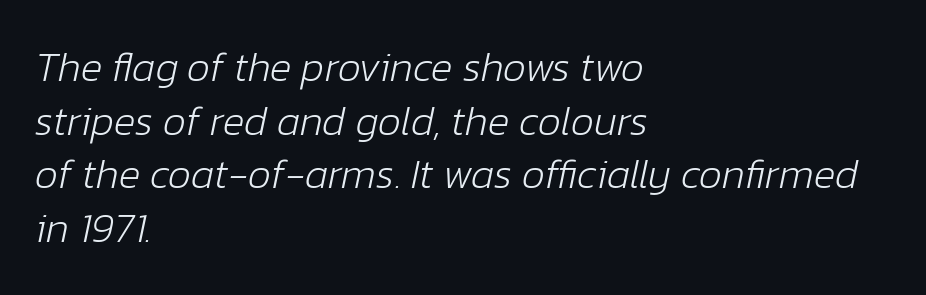
The image shows 41 px light type, italic (leaning right); set left-aligned, normal line spacing (1.31x), normal letter spacing, not underlined; low stroke contrast and a medium x-height.
